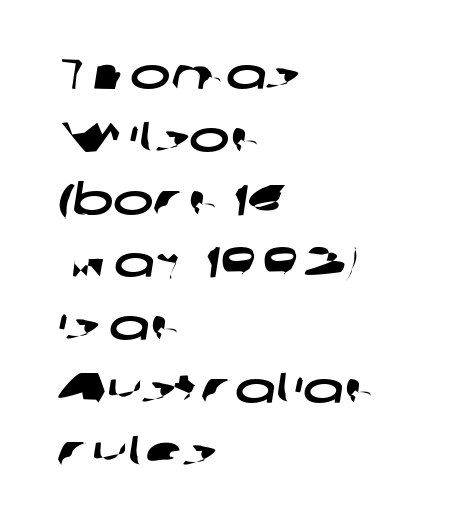
Teacher's note: observe the even left margin — that is flush-left alignment. These lines are rendered in a variable-pitch font. Short note: letters normally spaced. Check under the words: just untouched page.
